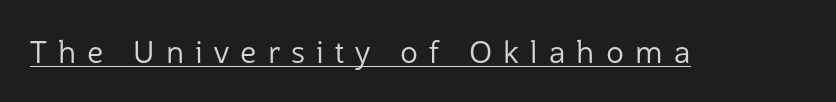
Nope, not italic — everything's standing straight. Honestly, the letter spacing is so wide it's the main thing you notice. The face used here is proportionally spaced, like ordinary book or web type. What kind of face is this? One without serifs — a sans. A light-to-regular cut is what we see here.
